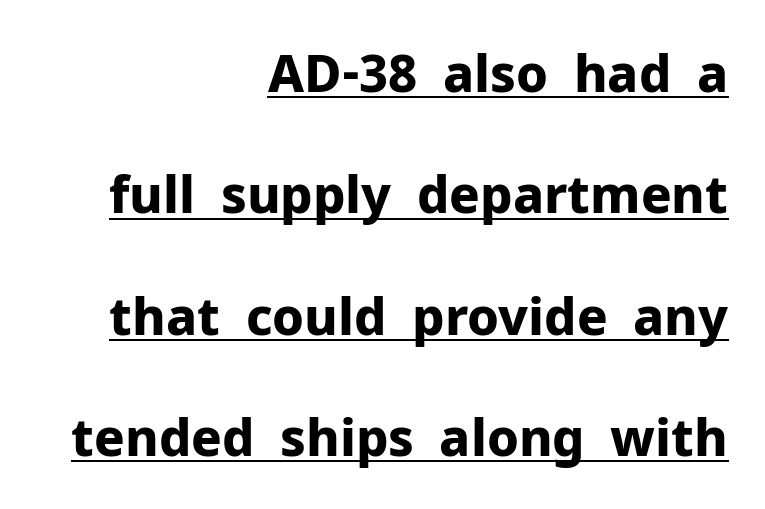
Q: Is the text bold? A: Yes.
Q: Is the text italic (slanted)? A: No, it is upright.
Q: Is the typeface a serif or a sans-serif typeface? A: Sans-serif.
Q: Is the text underlined? A: Yes.
Q: How is the paragraph aligned? A: Right-aligned.
Q: Is the spacing between letters normal or unusually wide? A: Normal.
Q: Is the spacing between lines tight, normal or loose? A: Loose.
Q: Width (condensed, normal, or wide)? A: Normal.
Q: Stroke contrast? A: Low.
Q: x-height? A: Medium.
Q: Monospaced? A: No.
